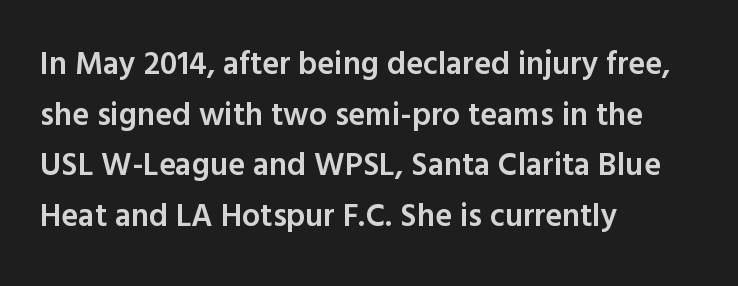
The image shows 32 px semibold sans-serif type, upright; set left-aligned, normal line spacing (1.58x), normal letter spacing, not underlined; a medium x-height.
